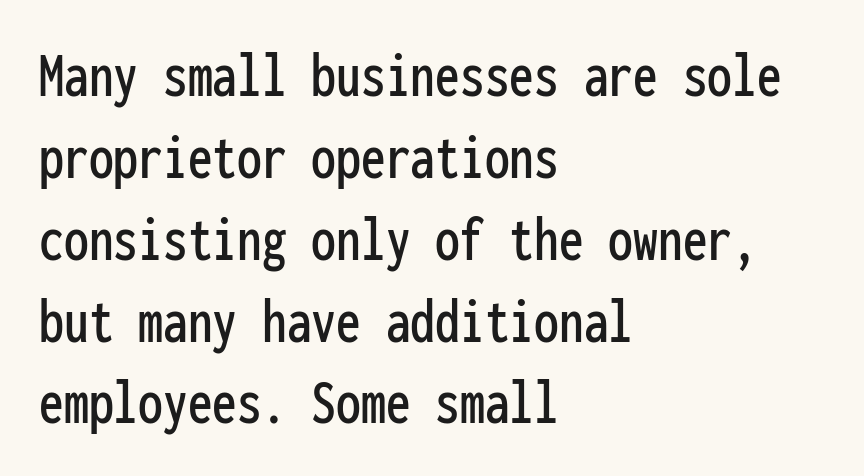
Spacing verdict: monospaced, one width for all characters. No feet cap the strokes, marking this as sans-serif type. Line beginnings align vertically; line endings do not. The rendering keeps characters at their native spacing.
